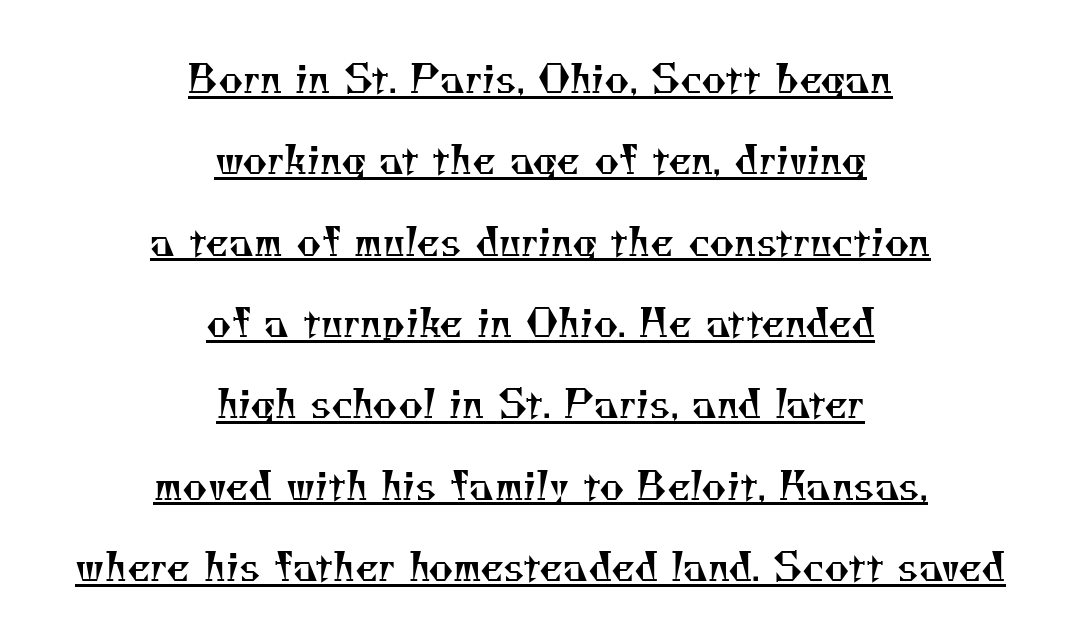
{"serif": "yes", "bold": "no", "weight": "regular", "width": "normal", "stroke_contrast": "medium", "x_height": "small", "monospaced": "no", "underline": "yes", "align": "center", "line_spacing": "loose", "line_spacing_ratio": 2.14, "letter_spacing": "normal", "letter_spacing_em": 0.0, "glyph_px": 38}
